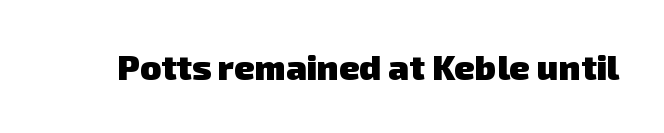
Q: Is the text bold? A: Yes.
Q: Is the typeface a serif or a sans-serif typeface? A: Sans-serif.
Q: Is the text underlined? A: No.
Q: Is the spacing between letters normal or unusually wide? A: Normal.
Q: Width (condensed, normal, or wide)? A: Normal.
Q: Stroke contrast? A: Low.
Q: x-height? A: Medium.
Q: Monospaced? A: No.
